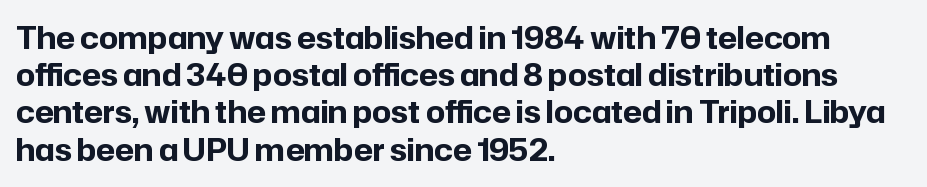
Strong, thick strokes mark this as bold type. You can tell it's not italic because the verticals are truly vertical. Unlike a traditional serif, this face leaves its strokes unadorned. Do the characters align in a grid? No, the font is proportional. Is the letter spacing exaggerated? No — it looks like the ordinary default. Bare-footed words on every line.
